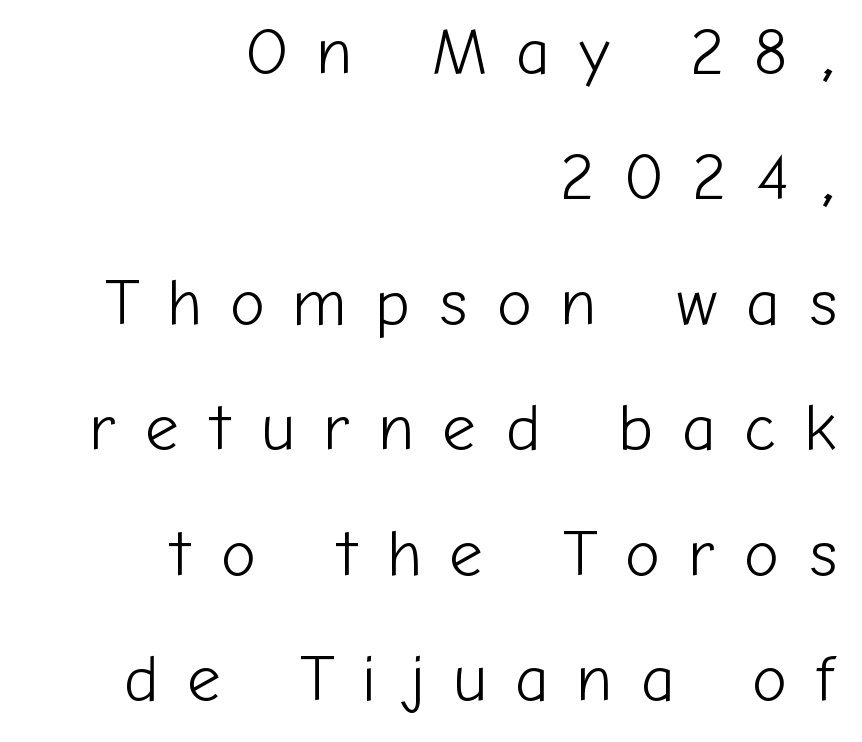
{"serif": "no", "italic": "no", "bold": "no", "weight": "light", "width": "normal", "stroke_contrast": "low", "x_height": "medium", "monospaced": "no", "underline": "no", "align": "right", "line_spacing": "loose", "line_spacing_ratio": 1.9, "letter_spacing": "wide", "letter_spacing_em": 0.43, "glyph_px": 66}
